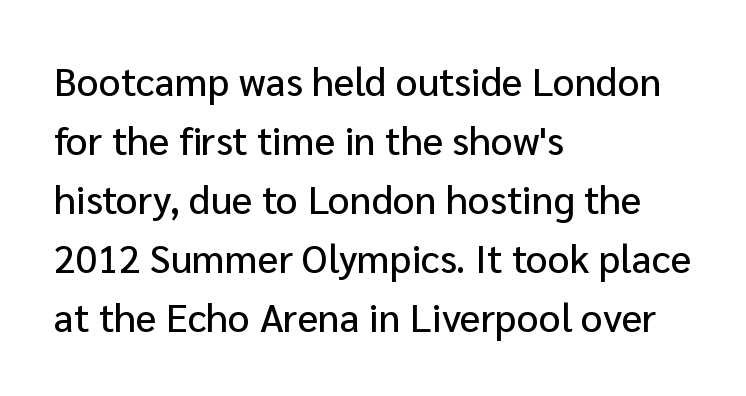
Glyph-to-glyph distance matches everyday printed text. The ragged edge is on the right, which tells us the setting is flush left. If you drew a line through each stem, it would be perfectly vertical. Serif or sans? Sans — the stroke terminals are bare. Here the designer chose a conventional face with non-uniform glyph widths.
